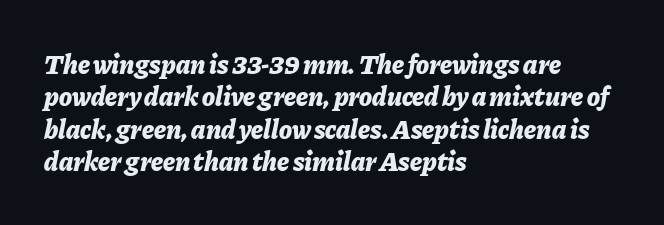
Q: Is the text bold? A: Yes.
Q: Is the text italic (slanted)? A: Yes, it leans right by about 11 degrees.
Q: Is the text underlined? A: No.
Q: How is the paragraph aligned? A: Left-aligned.
Q: Is the spacing between letters normal or unusually wide? A: Normal.
